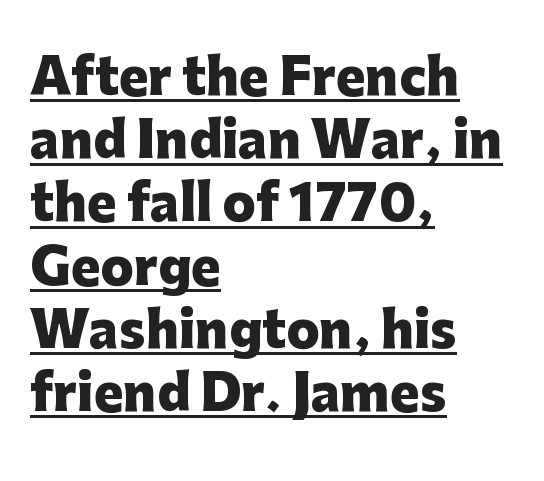
The image shows 49 px heavy sans-serif type, upright; set left-aligned, normal line spacing (1.29x), normal letter spacing, underlined; low stroke contrast and a medium x-height.
